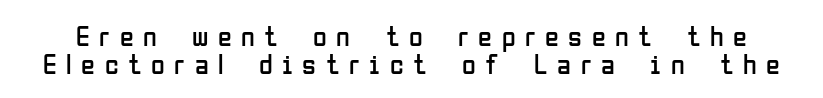
{"serif": "no", "italic": "no", "bold": "no", "weight": "regular", "width": "condensed", "stroke_contrast": "low", "x_height": "medium", "monospaced": "no", "underline": "no", "line_spacing": "tight", "line_spacing_ratio": 0.99, "letter_spacing": "wide", "letter_spacing_em": 0.34, "glyph_px": 28}
